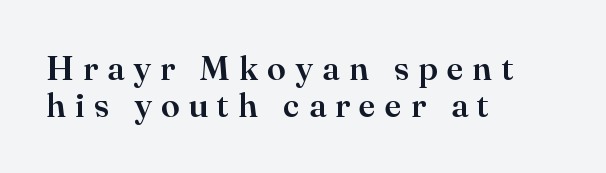
Q: Is the text italic (slanted)? A: No, it is upright.
Q: Is the typeface a serif or a sans-serif typeface? A: Serif.
Q: Is the text underlined? A: No.
Q: How is the paragraph aligned? A: Left-aligned.
Q: Is the spacing between letters normal or unusually wide? A: Unusually wide.
Q: Is the spacing between lines tight, normal or loose? A: Tight.
Q: Width (condensed, normal, or wide)? A: Normal.
Q: Stroke contrast? A: High.
Q: x-height? A: Small.
Q: Monospaced? A: No.
